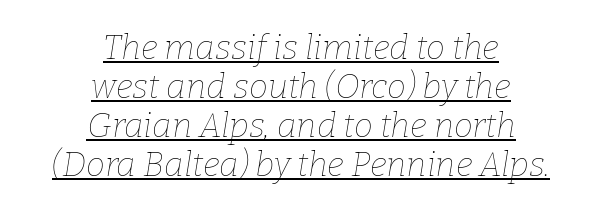
Q: Is the text bold? A: No.
Q: Is the text italic (slanted)? A: Yes, it leans right by about 9 degrees.
Q: Is the text underlined? A: Yes.
Q: How is the paragraph aligned? A: Centered.
Q: Is the spacing between letters normal or unusually wide? A: Normal.
Q: Is the spacing between lines tight, normal or loose? A: Tight.
Q: Width (condensed, normal, or wide)? A: Normal.
Q: Stroke contrast? A: Low.
Q: x-height? A: Medium.
Q: Monospaced? A: No.
